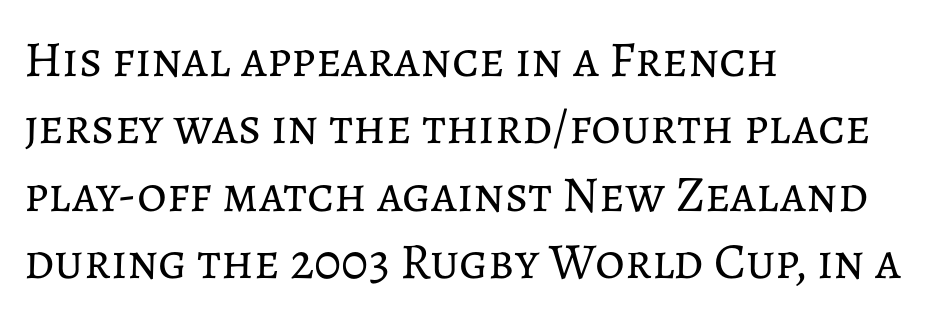
{"italic": "no", "bold": "no", "weight": "regular", "width": "normal", "stroke_contrast": "low", "x_height": "medium", "monospaced": "no", "underline": "no", "align": "left", "line_spacing": "normal", "line_spacing_ratio": 1.32, "letter_spacing": "normal", "letter_spacing_em": 0.0, "glyph_px": 51}
